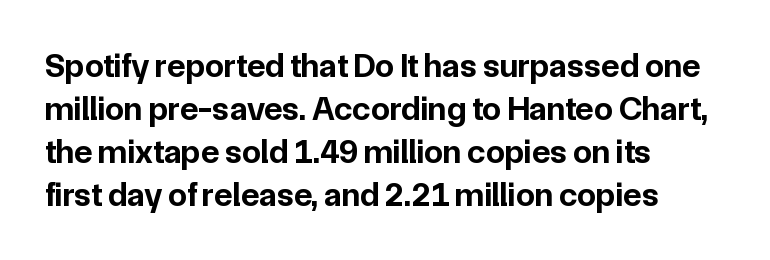
Every character sits straight up, as roman type does. Looks like regular typesetting: each glyph gets only the width it needs. Left-aligned paragraph, ragged on the right. Are there feet on the stems? There aren't — it's a sans. You'd pick this weight for a headline — it's a proper bold.
